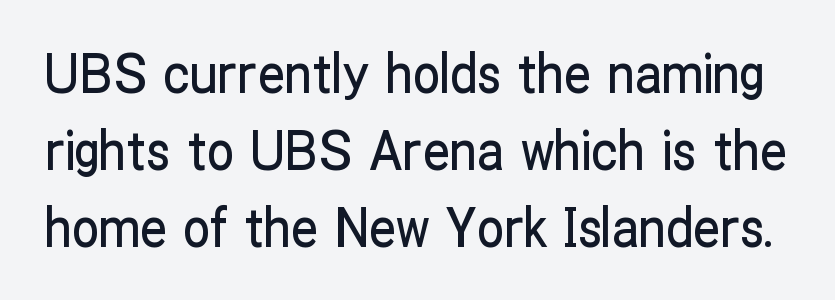
The image shows 54 px condensed sans-serif type, upright; set normal line spacing (1.43x), normal letter spacing, not underlined; low stroke contrast and a medium x-height.
